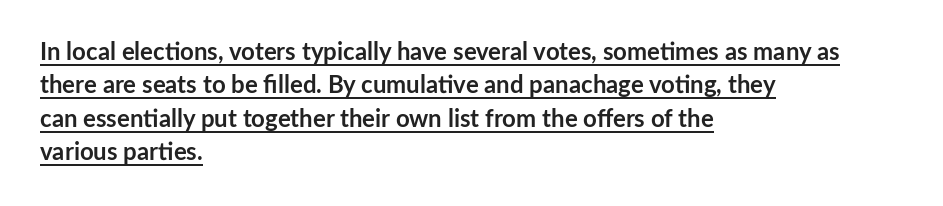
Q: Is the text bold? A: Yes.
Q: Is the text italic (slanted)? A: No, it is upright.
Q: Is the text underlined? A: Yes.
Q: How is the paragraph aligned? A: Left-aligned.
Q: Is the spacing between letters normal or unusually wide? A: Normal.
Q: Is the spacing between lines tight, normal or loose? A: Normal.
